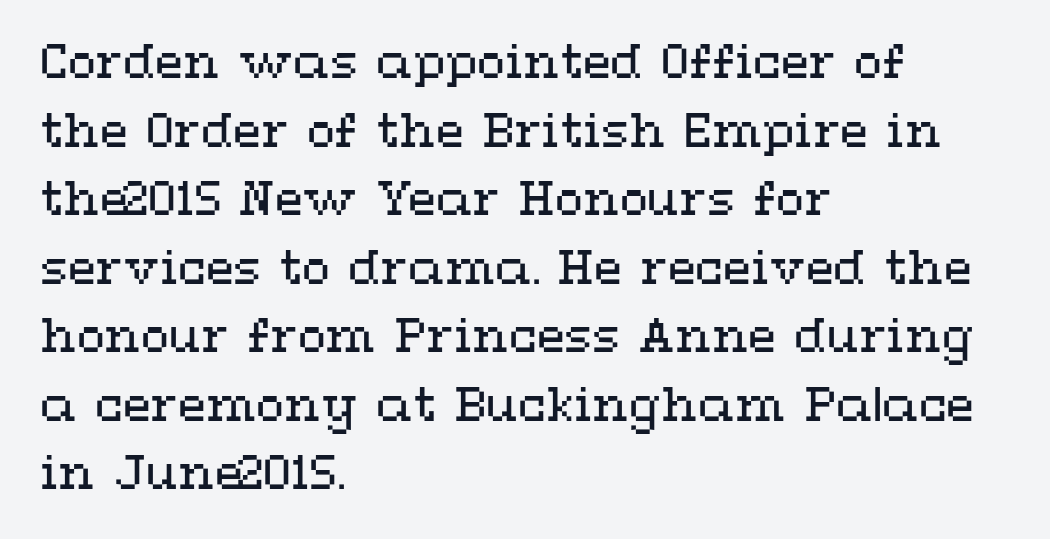
{"italic": "no", "bold": "no", "weight": "regular", "width": "wide", "stroke_contrast": "medium", "x_height": "medium", "monospaced": "no", "underline": "no", "align": "left", "line_spacing": "normal", "line_spacing_ratio": 1.49, "letter_spacing": "normal", "letter_spacing_em": 0.0, "glyph_px": 46}
